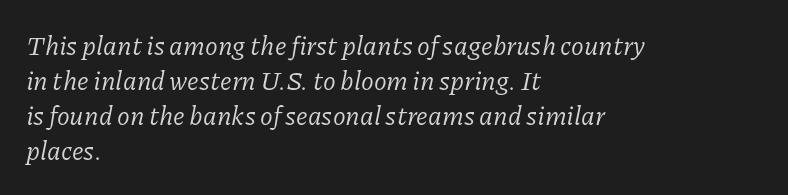
The image shows 26 px text type, italic (leaning right); set left-aligned, normal line spacing (1.34x), normal letter spacing, not underlined.
